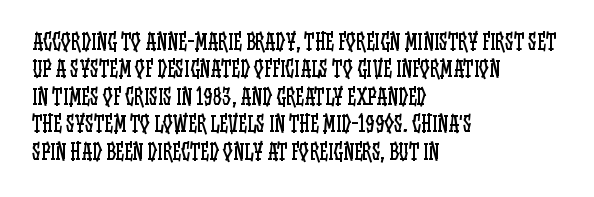
Counters stay open thanks to moderate or lighter strokes. All the whitespace from short lines collects on the right. Normally led — the rows are evenly, conventionally spaced. The glyphs are unaccompanied by any horizontal stroke below them.
